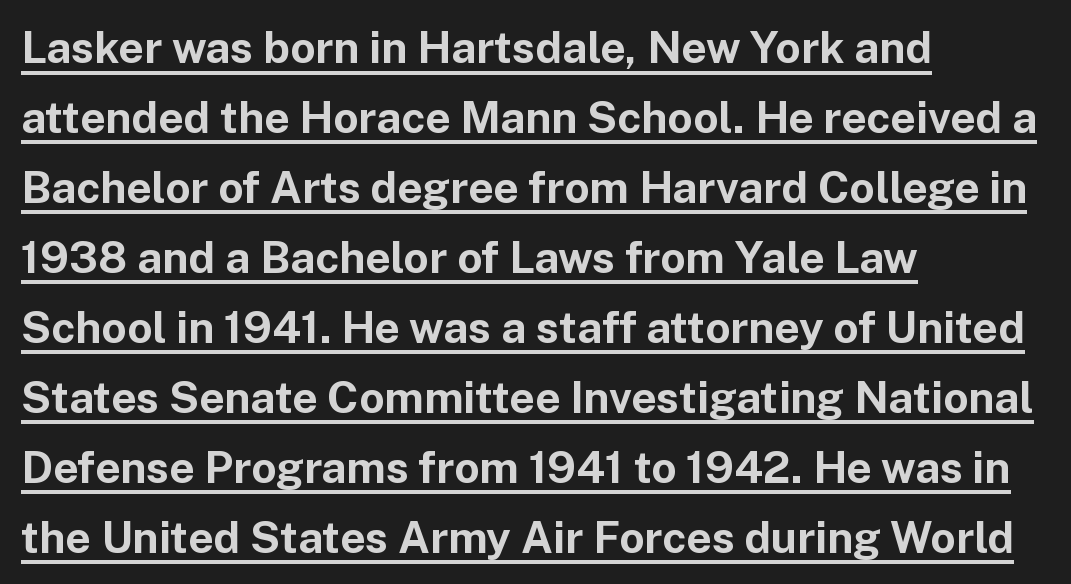
Spacing between characters is what you'd get straight out of the box. A typesetter would call this proportional, since set widths differ per character. The words here are underlined. The lettering stays uniformly vertical, giving the passage a roman look. The compositor pushed each line to the left boundary.
